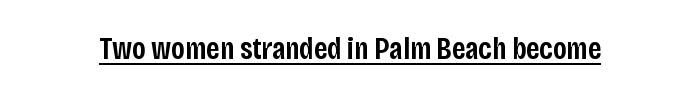
Q: Is the text bold? A: Semi-bold.
Q: Is the text italic (slanted)? A: No, it is upright.
Q: Is the typeface a serif or a sans-serif typeface? A: Sans-serif.
Q: Is the text underlined? A: Yes.
Q: Is the spacing between letters normal or unusually wide? A: Normal.
Q: Width (condensed, normal, or wide)? A: Condensed.
Q: Stroke contrast? A: Low.
Q: x-height? A: Large.
Q: Monospaced? A: No.
